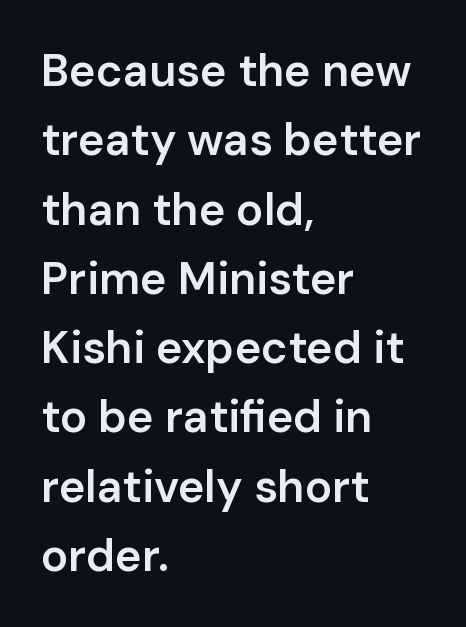
{"serif": "no", "italic": "no", "bold": "semi", "weight": "semibold", "width": "normal", "stroke_contrast": "low", "x_height": "medium", "monospaced": "no", "underline": "no", "align": "left", "line_spacing": "normal", "line_spacing_ratio": 1.54, "letter_spacing": "normal", "letter_spacing_em": 0.0, "glyph_px": 45}
